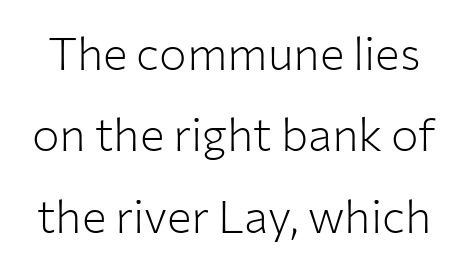
The image shows 46 px light sans-serif type, upright; set line spacing 1.77x, normal letter spacing, not underlined; low stroke contrast and a medium x-height.
